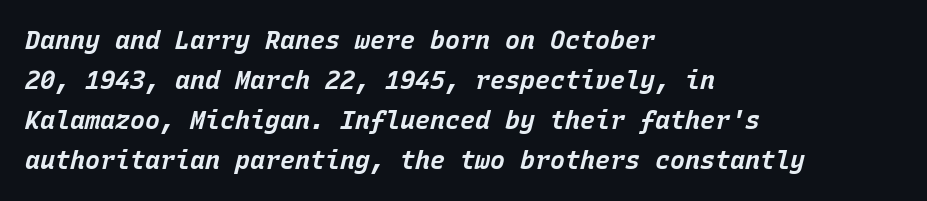
Q: Is the text bold? A: Yes.
Q: Is the text italic (slanted)? A: Yes, it leans right by about 15 degrees.
Q: Is the text underlined? A: No.
Q: How is the paragraph aligned? A: Left-aligned.
Q: Is the spacing between letters normal or unusually wide? A: Normal.
Q: Is the spacing between lines tight, normal or loose? A: Normal.
